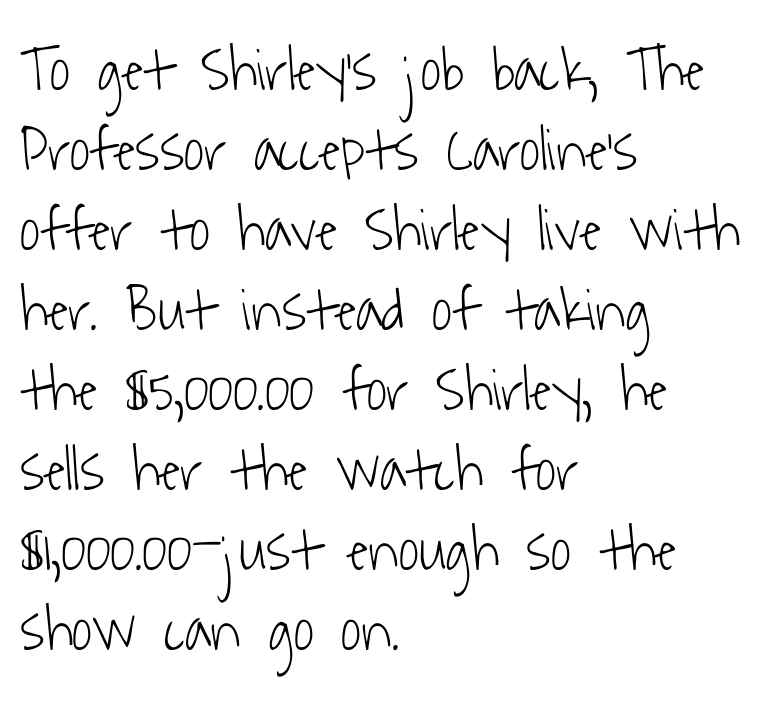
The image shows 62 px light, condensed sans-serif type; set left-aligned, normal line spacing (1.29x), normal letter spacing, not underlined; low stroke contrast and a medium x-height.
